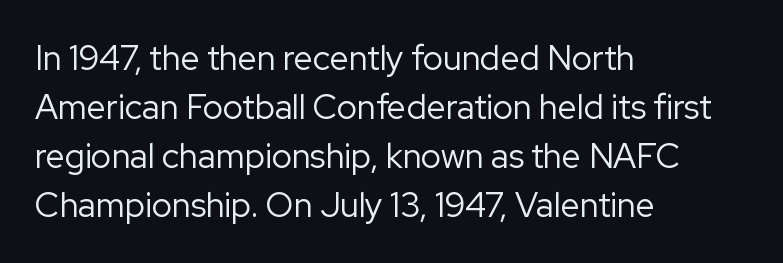
The image shows 34 px regular-weight sans-serif type, upright; set left-aligned, normal line spacing (1.44x), normal letter spacing, not underlined; low stroke contrast and a medium x-height.
